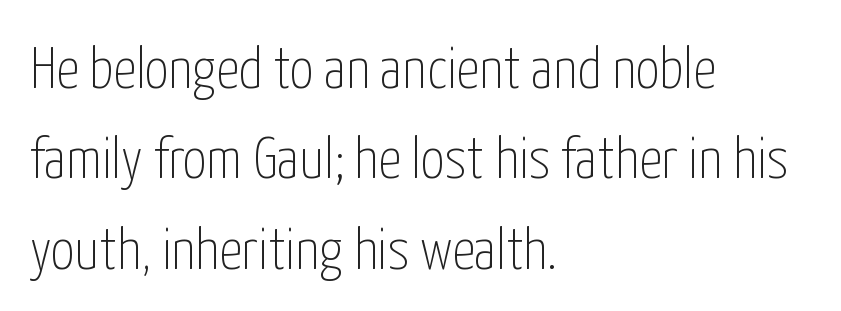
{"serif": "no", "italic": "no", "bold": "no", "weight": "thin", "width": "condensed", "stroke_contrast": "low", "x_height": "medium", "monospaced": "no", "underline": "no", "align": "left", "line_spacing": "normal", "line_spacing_ratio": 1.56, "letter_spacing": "normal", "letter_spacing_em": 0.0, "glyph_px": 58}
